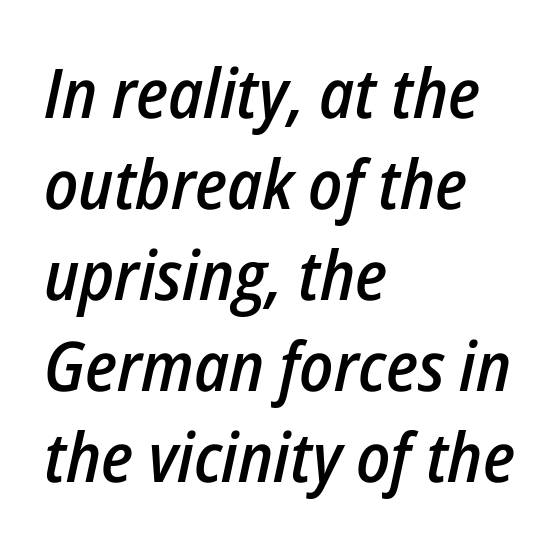
{"italic": "yes", "lean": "right", "slant_degrees": 12, "bold": "semi", "weight": "semibold", "width": "condensed", "stroke_contrast": "low", "x_height": "medium", "monospaced": "no", "underline": "no", "align": "left", "line_spacing": "normal", "line_spacing_ratio": 1.32, "letter_spacing": "normal", "letter_spacing_em": 0.0, "glyph_px": 69}
